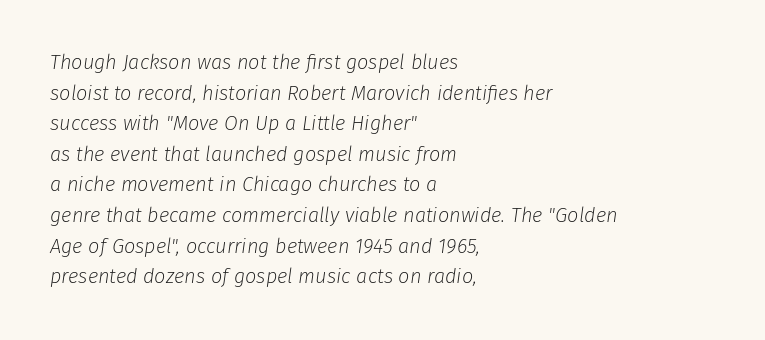
{"italic": "yes", "lean": "right", "slant_degrees": 8, "bold": "no", "underline": "no", "align": "left", "line_spacing": "normal", "line_spacing_ratio": 1.53, "letter_spacing": "normal", "letter_spacing_em": 0.0, "glyph_px": 20}
